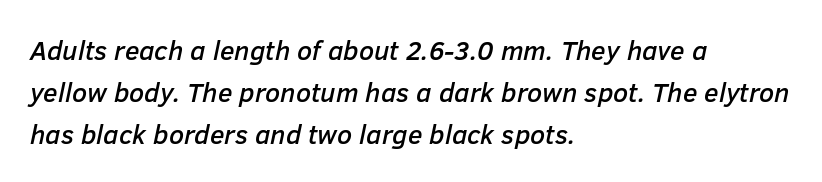
{"italic": "yes", "lean": "right", "slant_degrees": 12, "underline": "no", "align": "left", "line_spacing": "normal", "line_spacing_ratio": 1.55, "letter_spacing": "normal", "letter_spacing_em": 0.0, "glyph_px": 27}
